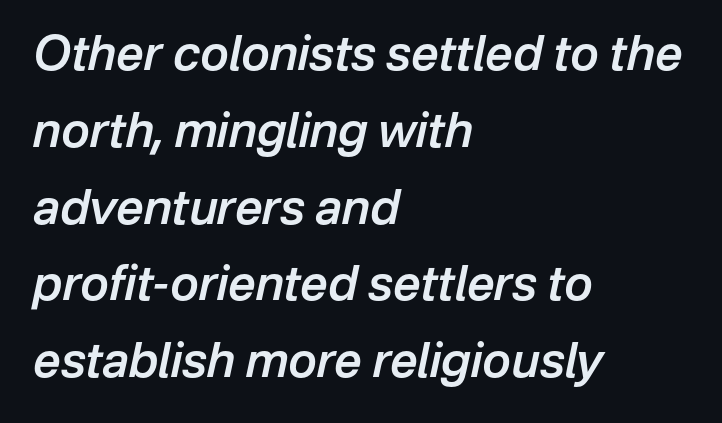
The image shows 48 px semibold type, italic (leaning right); set left-aligned, normal line spacing (1.6x), normal letter spacing, not underlined; low stroke contrast and a medium x-height.
